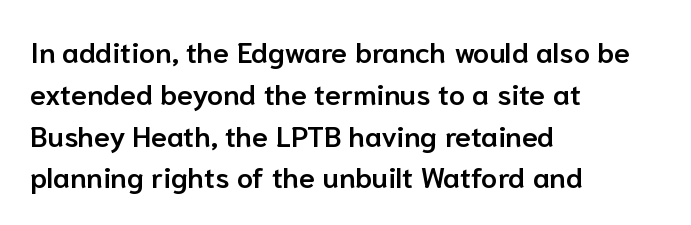
{"serif": "no", "italic": "no", "bold": "semi", "weight": "semibold", "width": "normal", "stroke_contrast": "low", "x_height": "medium", "monospaced": "no", "underline": "no", "align": "left", "line_spacing": "normal", "line_spacing_ratio": 1.44, "letter_spacing": "normal", "letter_spacing_em": 0.0, "glyph_px": 29}
